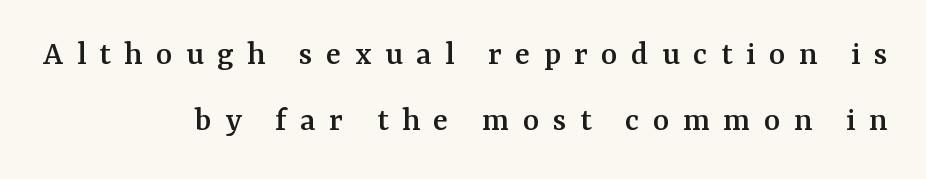
Q: Is the text italic (slanted)? A: No, it is upright.
Q: Is the typeface a serif or a sans-serif typeface? A: Serif.
Q: Is the text underlined? A: No.
Q: How is the paragraph aligned? A: Right-aligned.
Q: Is the spacing between letters normal or unusually wide? A: Unusually wide.
Q: Width (condensed, normal, or wide)? A: Normal.
Q: Stroke contrast? A: Medium.
Q: x-height? A: Medium.
Q: Monospaced? A: No.
